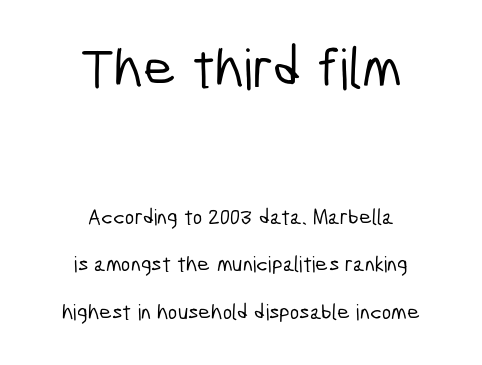
{"serif": "no", "width": "condensed", "stroke_contrast": "low", "x_height": "medium", "monospaced": "no", "underline": "no", "align": "center", "line_spacing": "loose", "line_spacing_ratio": 2.15, "letter_spacing": "normal", "letter_spacing_em": 0.0, "larger_block": "first", "size_ratio": 2.55, "glyph_px": 56}
